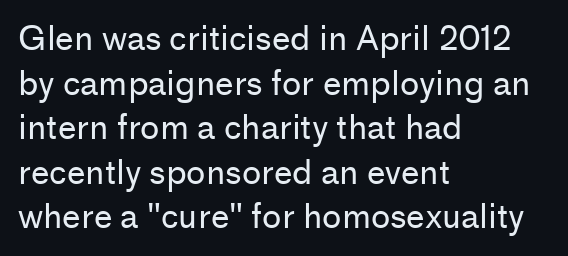
{"serif": "no", "italic": "no", "bold": "no", "weight": "regular", "width": "normal", "stroke_contrast": "low", "x_height": "medium", "monospaced": "no", "underline": "no", "align": "left", "line_spacing": "normal", "line_spacing_ratio": 1.35, "letter_spacing": "normal", "letter_spacing_em": 0.0, "glyph_px": 33}
